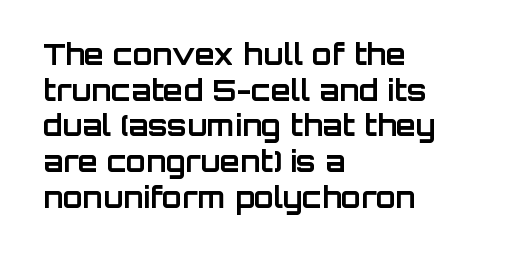
Q: Is the text bold? A: Yes.
Q: Is the text italic (slanted)? A: No, it is upright.
Q: Is the typeface a serif or a sans-serif typeface? A: Sans-serif.
Q: Is the text underlined? A: No.
Q: How is the paragraph aligned? A: Left-aligned.
Q: Is the spacing between letters normal or unusually wide? A: Normal.
Q: Width (condensed, normal, or wide)? A: Normal.
Q: Stroke contrast? A: Low.
Q: x-height? A: Large.
Q: Monospaced? A: No.
